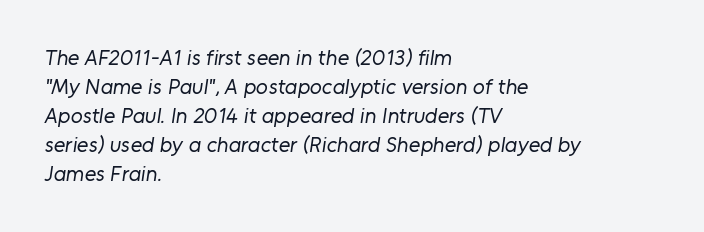
{"bold": "no", "underline": "no", "align": "left", "line_spacing": "normal", "line_spacing_ratio": 1.32, "letter_spacing": "normal", "letter_spacing_em": 0.0, "glyph_px": 22}
